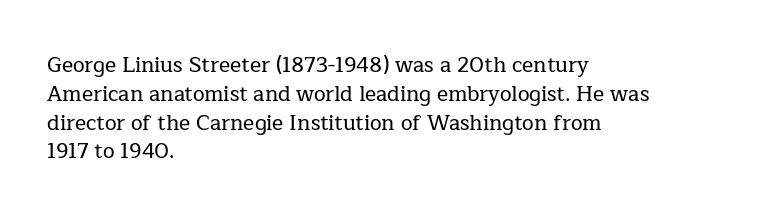
Q: Is the text italic (slanted)? A: No, it is upright.
Q: Is the text underlined? A: No.
Q: How is the paragraph aligned? A: Left-aligned.
Q: Is the spacing between letters normal or unusually wide? A: Normal.
Q: Is the spacing between lines tight, normal or loose? A: Normal.
